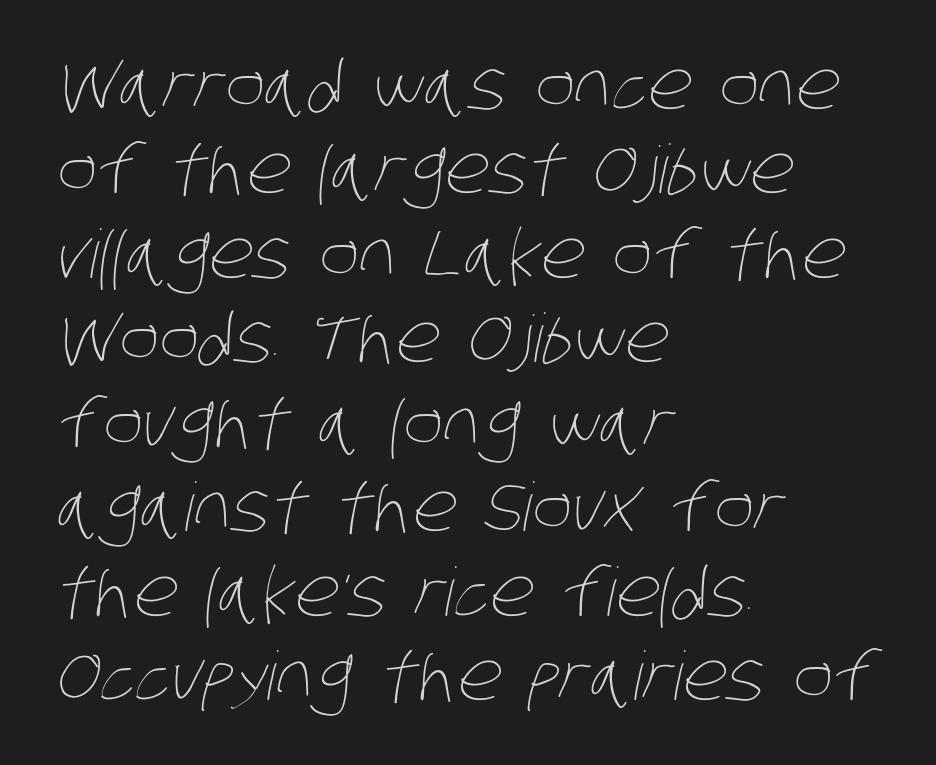
The gap between lines stays unmarked. Horizontal alignment here is leftward, the default for most running prose. Honestly, the row spacing looks completely unremarkable. Short note: letters normally spaced. Caption: face not bold, strokes unweighted. Note the varied advance widths — an 'i' is clearly narrower than an 'm'.
